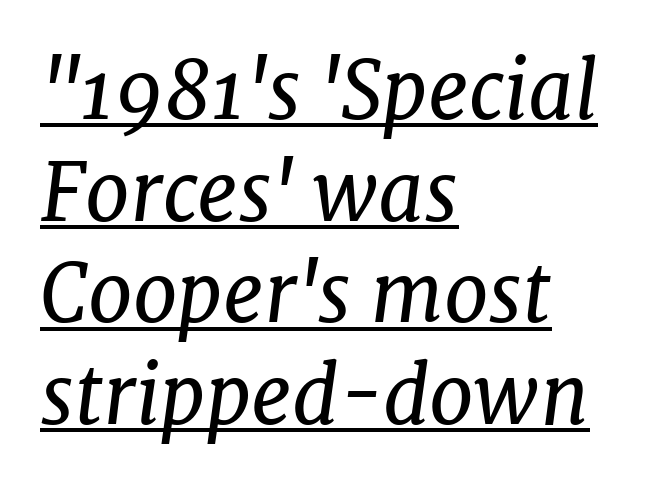
Q: Is the text bold? A: No.
Q: Is the text italic (slanted)? A: Yes, it leans right by about 7 degrees.
Q: Is the typeface a serif or a sans-serif typeface? A: Serif.
Q: Is the text underlined? A: Yes.
Q: How is the paragraph aligned? A: Left-aligned.
Q: Is the spacing between letters normal or unusually wide? A: Normal.
Q: Is the spacing between lines tight, normal or loose? A: Normal.
Q: Width (condensed, normal, or wide)? A: Normal.
Q: Stroke contrast? A: Low.
Q: x-height? A: Medium.
Q: Monospaced? A: No.
